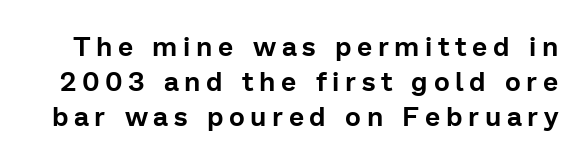
{"italic": "no", "underline": "no", "line_spacing": "normal", "line_spacing_ratio": 1.3, "letter_spacing": "wide", "letter_spacing_em": 0.21, "glyph_px": 27}
